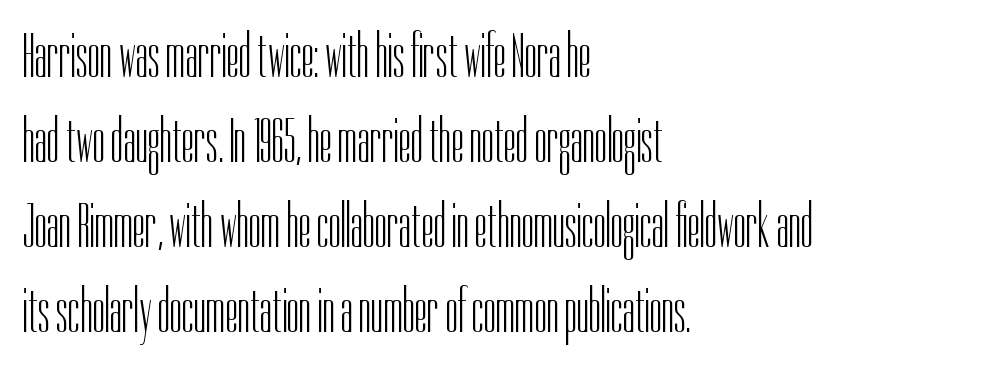
Q: Is the text bold? A: No.
Q: Is the text italic (slanted)? A: No, it is upright.
Q: Is the typeface a serif or a sans-serif typeface? A: Sans-serif.
Q: Is the text underlined? A: No.
Q: How is the paragraph aligned? A: Left-aligned.
Q: Is the spacing between letters normal or unusually wide? A: Normal.
Q: Is the spacing between lines tight, normal or loose? A: Normal.
Q: Width (condensed, normal, or wide)? A: Condensed.
Q: Stroke contrast? A: Low.
Q: x-height? A: Medium.
Q: Monospaced? A: No.
